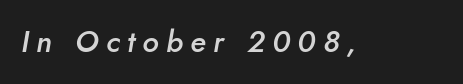
The image shows 30 px semibold type, italic (leaning right); set unusually wide letter spacing (+0.24 em), not underlined; low stroke contrast and a small x-height.
